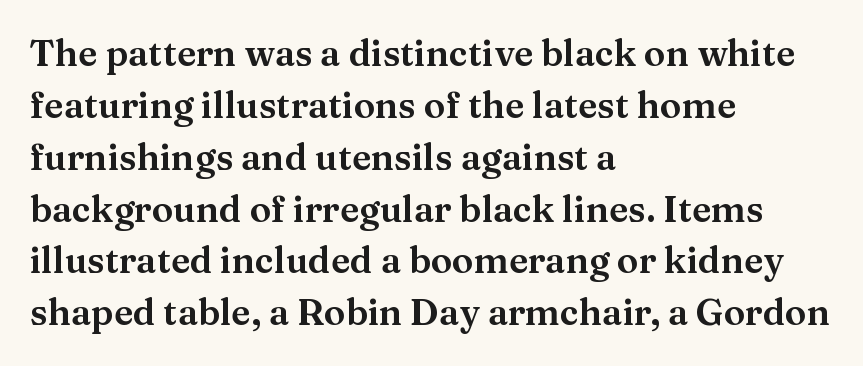
The image shows 36 px wide serif type, upright; set left-aligned, normal line spacing (1.44x), normal letter spacing, not underlined; medium stroke contrast and a medium x-height.
